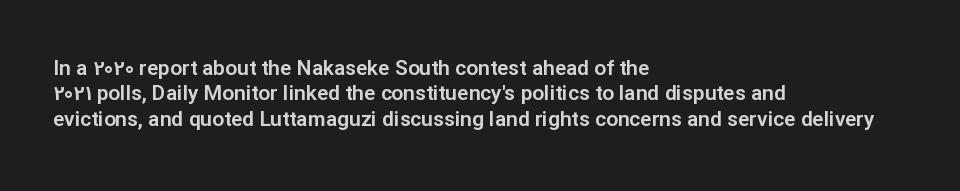
Q: Is the text italic (slanted)? A: No, it is upright.
Q: Is the text underlined? A: No.
Q: How is the paragraph aligned? A: Left-aligned.
Q: Is the spacing between letters normal or unusually wide? A: Normal.
